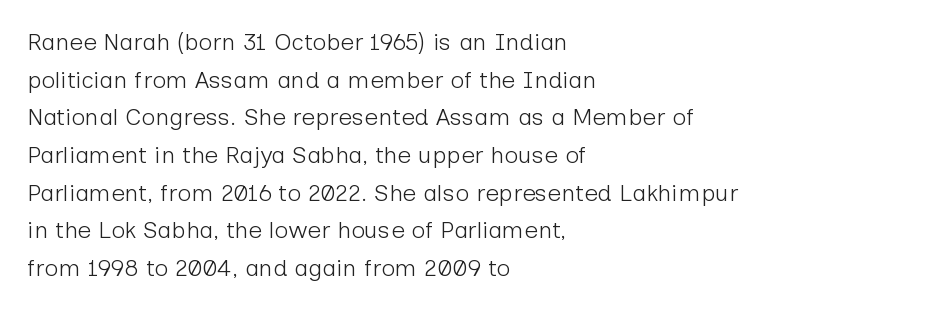
The setting favours the left margin, as ordinary paragraphs usually do. The face looks like a standard text weight, possibly lighter. Each row of text sits above clean, open space. Posture: straight, roman, zero tilt.
